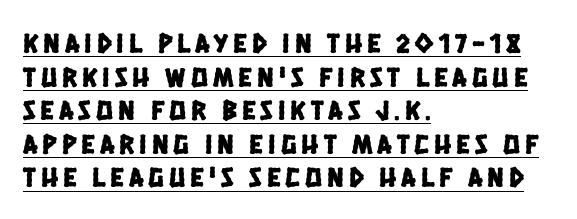
Here the designer chose a conventional face with non-uniform glyph widths. Nope, no serifs anywhere on these letters. Visually the block forms a straight wall on the left and a jagged coastline on the right. A rule runs beneath these lines of type.
